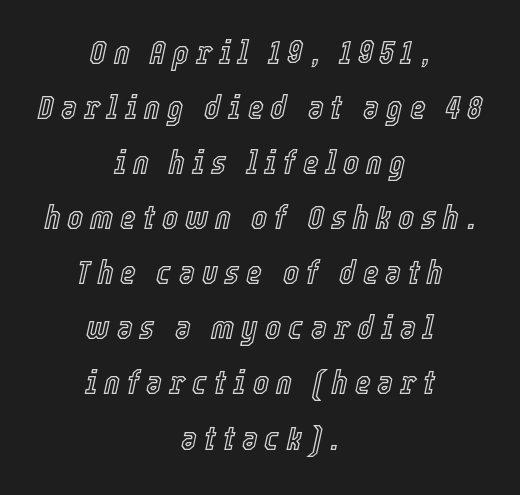
{"italic": "yes", "lean": "right", "slant_degrees": 12, "width": "condensed", "x_height": "medium", "monospaced": "no", "underline": "no", "align": "center", "line_spacing": "normal", "line_spacing_ratio": 1.62, "letter_spacing": "wide", "letter_spacing_em": 0.2, "glyph_px": 34}
